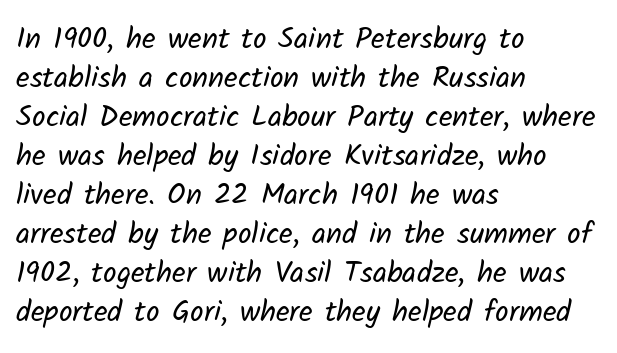
Q: Is the text bold? A: No.
Q: Is the typeface a serif or a sans-serif typeface? A: Sans-serif.
Q: Is the text underlined? A: No.
Q: How is the paragraph aligned? A: Left-aligned.
Q: Is the spacing between letters normal or unusually wide? A: Normal.
Q: Is the spacing between lines tight, normal or loose? A: Normal.
Q: Width (condensed, normal, or wide)? A: Normal.
Q: Stroke contrast? A: Low.
Q: x-height? A: Medium.
Q: Monospaced? A: No.
